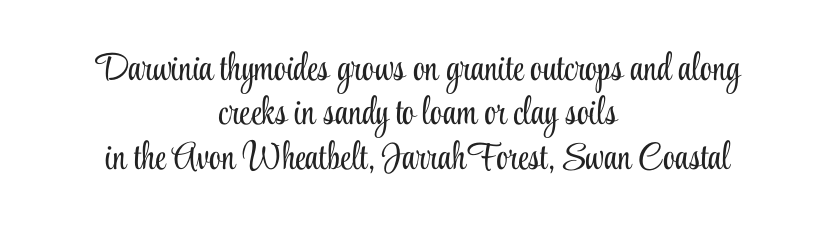
The image shows 38 px light, condensed serif type; set centered, line spacing 1.17x, normal letter spacing, not underlined; low stroke contrast and a small x-height.
